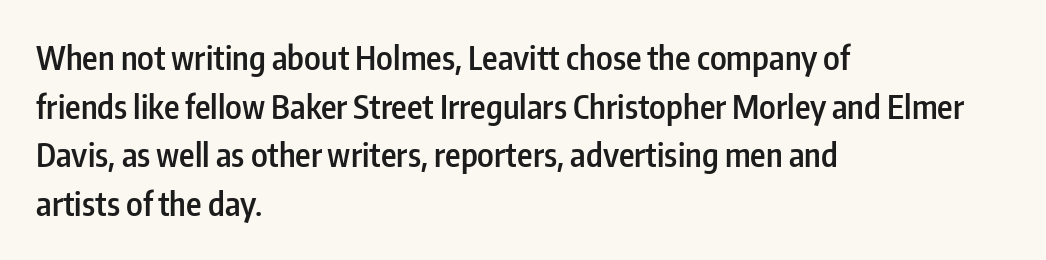
Q: Is the text bold? A: Semi-bold.
Q: Is the text italic (slanted)? A: No, it is upright.
Q: Is the typeface a serif or a sans-serif typeface? A: Sans-serif.
Q: Is the text underlined? A: No.
Q: How is the paragraph aligned? A: Left-aligned.
Q: Is the spacing between letters normal or unusually wide? A: Normal.
Q: Is the spacing between lines tight, normal or loose? A: Normal.
Q: Width (condensed, normal, or wide)? A: Condensed.
Q: Stroke contrast? A: Low.
Q: x-height? A: Medium.
Q: Monospaced? A: No.
